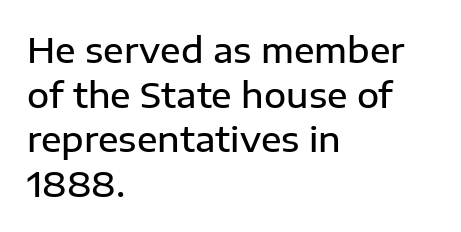
The space between consecutive lines is moderate. Weight check: semibold — heavier than regular, not quite bold. The space beneath each line is pristine and unruled. Looks like regular typesetting: each glyph gets only the width it needs. The characters display no serif detailing; their extremities are plain. The text block is weighted toward the left margin, trailing off unevenly rightward.
